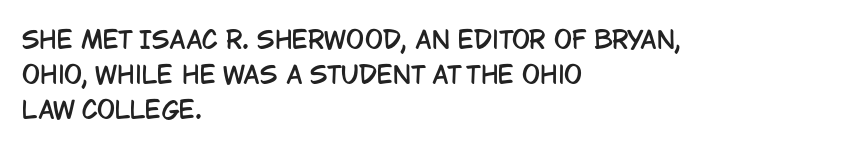
Q: Is the text italic (slanted)? A: No, it is upright.
Q: Is the text underlined? A: No.
Q: How is the paragraph aligned? A: Left-aligned.
Q: Is the spacing between letters normal or unusually wide? A: Normal.
Q: Is the spacing between lines tight, normal or loose? A: Normal.
